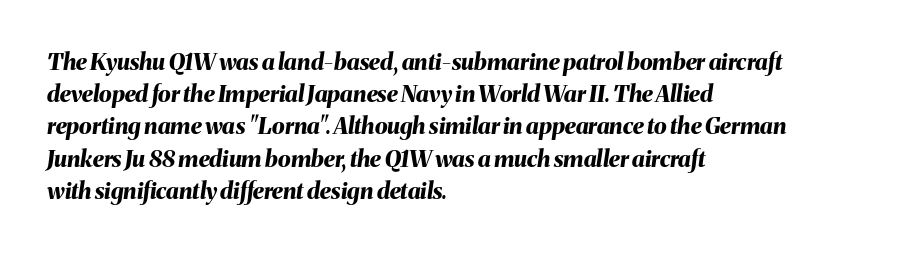
The image shows 23 px bold type, italic (leaning right); set left-aligned, normal line spacing (1.4x), normal letter spacing, not underlined.
